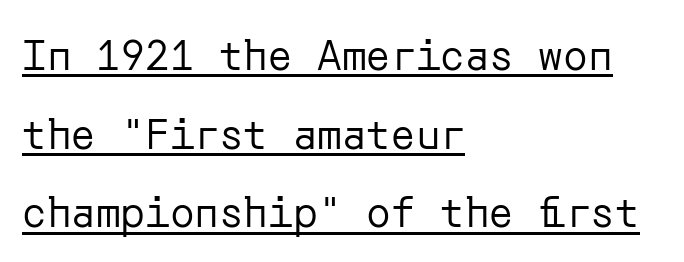
Q: Is the text bold? A: No.
Q: Is the text italic (slanted)? A: No, it is upright.
Q: Is the typeface a serif or a sans-serif typeface? A: Sans-serif.
Q: Is the text underlined? A: Yes.
Q: How is the paragraph aligned? A: Left-aligned.
Q: Is the spacing between letters normal or unusually wide? A: Normal.
Q: Is the spacing between lines tight, normal or loose? A: Loose.
Q: Width (condensed, normal, or wide)? A: Normal.
Q: Stroke contrast? A: Low.
Q: x-height? A: Medium.
